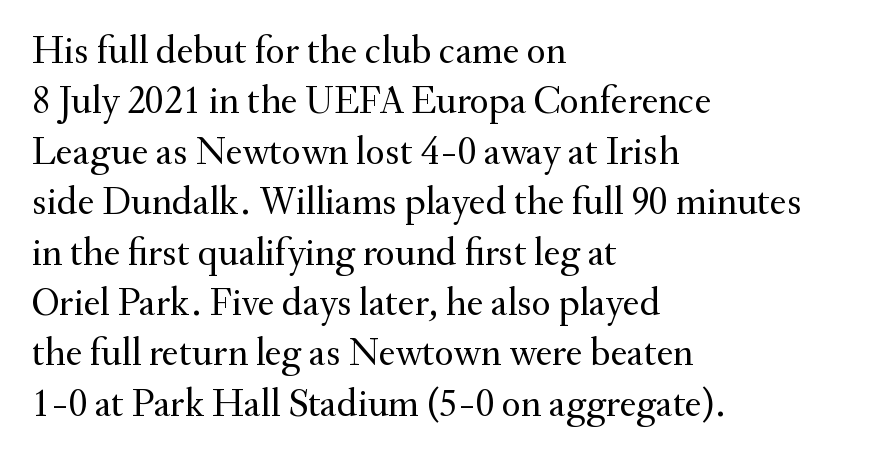
The image shows 40 px regular-weight serif type, upright; set left-aligned, normal line spacing (1.26x), normal letter spacing, not underlined; medium stroke contrast and a small x-height.
